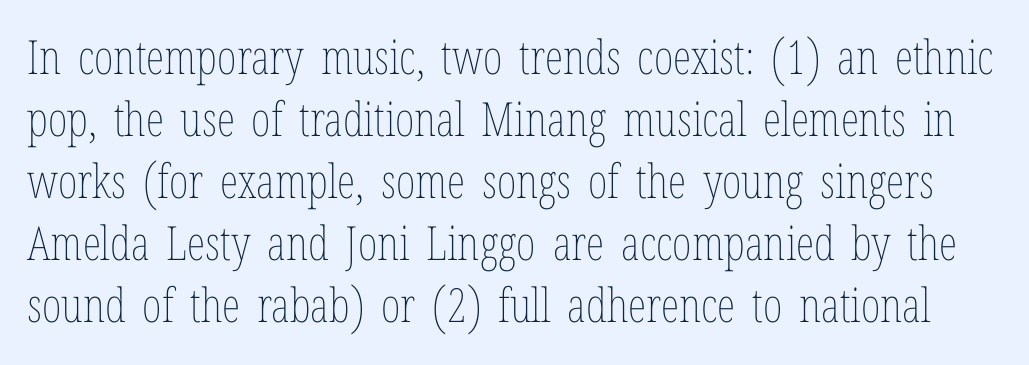
{"italic": "no", "bold": "no", "weight": "thin", "width": "condensed", "stroke_contrast": "low", "x_height": "medium", "monospaced": "no", "underline": "no", "line_spacing": "normal", "line_spacing_ratio": 1.32, "letter_spacing": "normal", "letter_spacing_em": 0.0, "glyph_px": 47}
